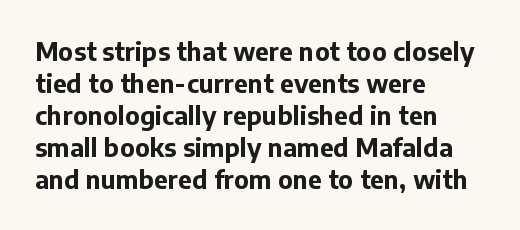
Q: Is the text bold? A: Yes.
Q: Is the text italic (slanted)? A: No, it is upright.
Q: Is the text underlined? A: No.
Q: How is the paragraph aligned? A: Left-aligned.
Q: Is the spacing between letters normal or unusually wide? A: Normal.
Q: Is the spacing between lines tight, normal or loose? A: Normal.
